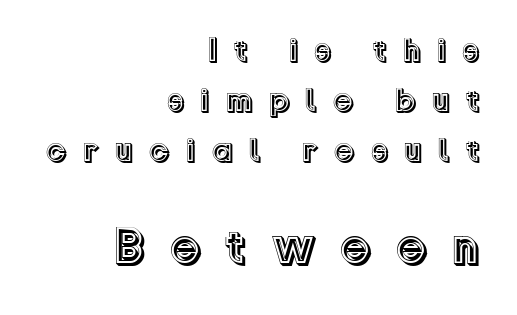
{"italic": "no", "width": "normal", "x_height": "medium", "monospaced": "no", "underline": "no", "align": "right", "line_spacing": "normal", "line_spacing_ratio": 1.52, "letter_spacing": "wide", "letter_spacing_em": 0.47, "larger_block": "second", "size_ratio": 1.52, "glyph_px": 50}
